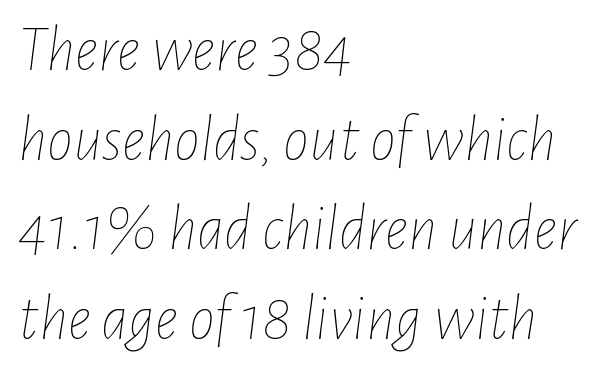
{"italic": "yes", "lean": "right", "slant_degrees": 7, "bold": "no", "weight": "thin", "width": "condensed", "stroke_contrast": "low", "x_height": "medium", "monospaced": "no", "underline": "no", "align": "left", "line_spacing": "normal", "line_spacing_ratio": 1.38, "letter_spacing": "normal", "letter_spacing_em": 0.0, "glyph_px": 65}
